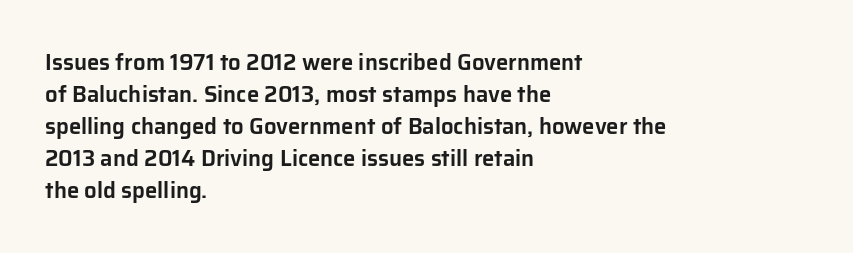
Left-aligned paragraph, ragged on the right. Rendered with straight, roman letterforms. Successive baselines arrive at the customary interval. Descenders are the only things crossing below the line. Is the letter spacing exaggerated? No — it looks like the ordinary default.
